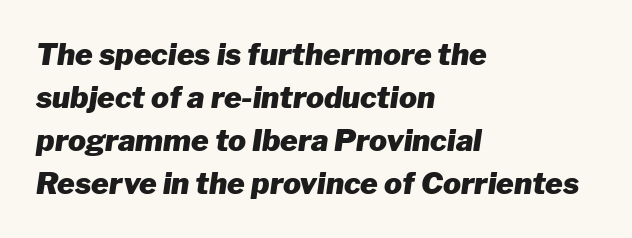
The image shows 30 px heavy type, italic (leaning right); set left-aligned, normal line spacing (1.43x), normal letter spacing, not underlined; low stroke contrast and a medium x-height.
